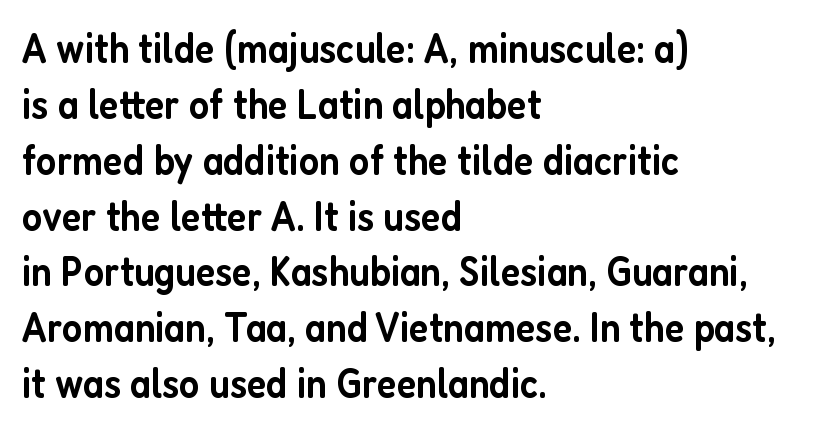
The image shows 42 px semibold, condensed sans-serif type, upright; set left-aligned, normal line spacing (1.33x), normal letter spacing, not underlined; low stroke contrast and a medium x-height.
